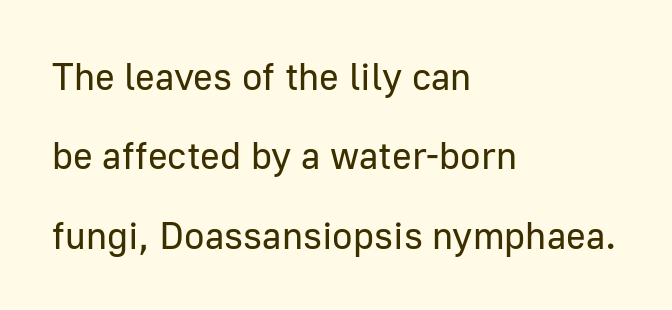
{"serif": "no", "italic": "no", "bold": "no", "weight": "regular", "width": "normal", "stroke_contrast": "low", "x_height": "medium", "monospaced": "no", "underline": "no", "align": "left", "line_spacing": "loose", "line_spacing_ratio": 2.09, "letter_spacing": "normal", "letter_spacing_em": 0.0, "glyph_px": 38}
